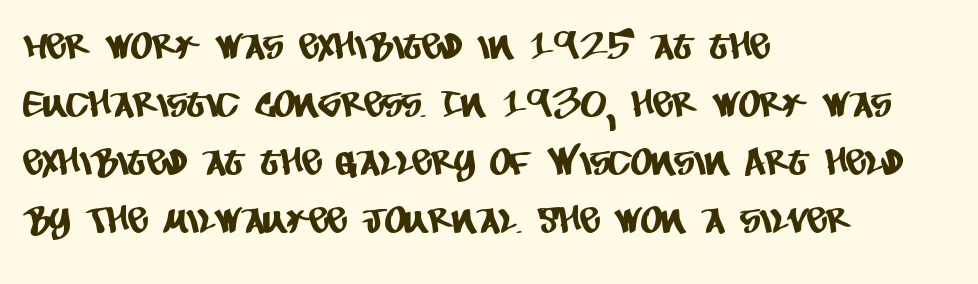
Rows of type keep a routine distance in the vertical direction. Each letter keeps its own natural width here, so spacing adapts to shape. A clean baseline with only descenders dipping below it. The letters carry no serifs — their stems end cleanly without finishing strokes.
